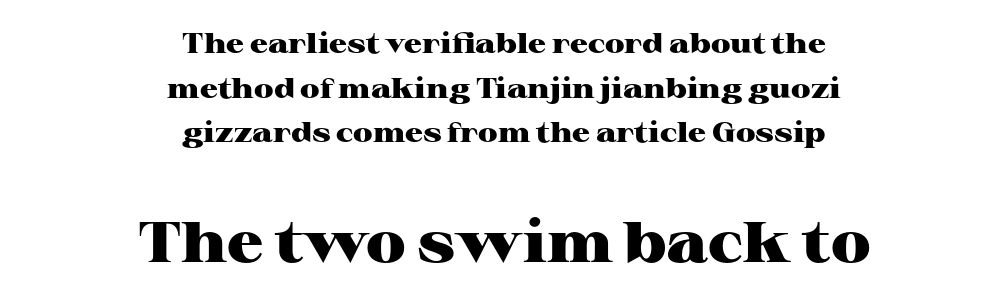
{"serif": "yes", "italic": "no", "bold": "yes", "weight": "heavy", "width": "wide", "stroke_contrast": "high", "x_height": "medium", "monospaced": "no", "underline": "no", "align": "center", "line_spacing": "normal", "line_spacing_ratio": 1.59, "letter_spacing": "normal", "letter_spacing_em": 0.0, "larger_block": "second", "size_ratio": 2.04, "glyph_px": 57}
